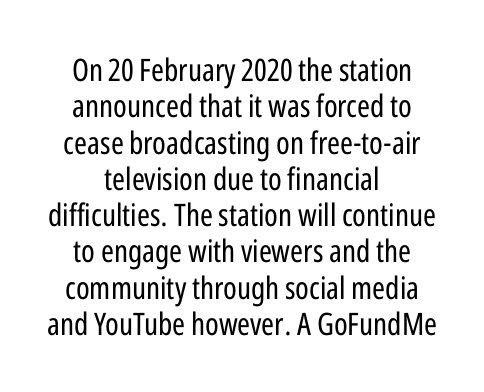
{"serif": "no", "italic": "no", "bold": "no", "weight": "regular", "width": "condensed", "stroke_contrast": "low", "x_height": "medium", "monospaced": "no", "underline": "no", "align": "center", "line_spacing_ratio": 1.17, "letter_spacing": "normal", "letter_spacing_em": 0.0, "glyph_px": 31}
